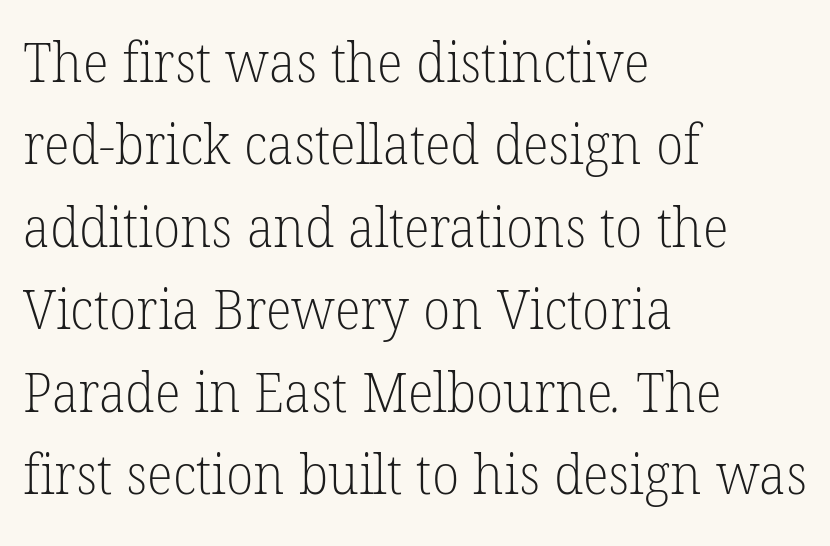
{"serif": "yes", "bold": "no", "weight": "light", "width": "normal", "stroke_contrast": "low", "x_height": "medium", "monospaced": "no", "underline": "no", "align": "left", "line_spacing": "normal", "line_spacing_ratio": 1.5, "letter_spacing": "normal", "letter_spacing_em": 0.0, "glyph_px": 55}
